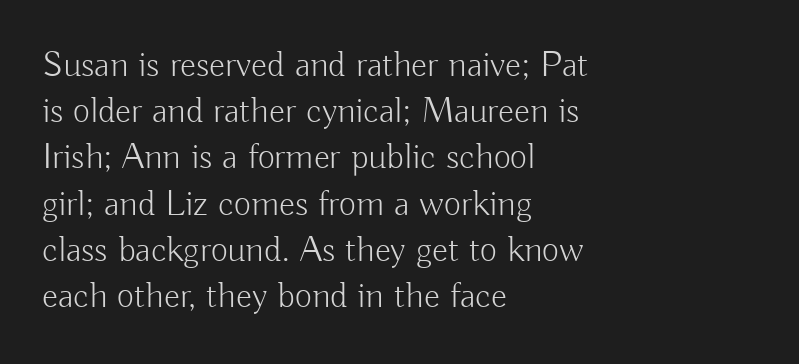
Heft: none added — not bold. Classification — sans serif. Rendered with straight, roman letterforms. The rendering uses a moderate line-height, typical for paragraphs. The glyphs are unaccompanied by any horizontal stroke below them.
